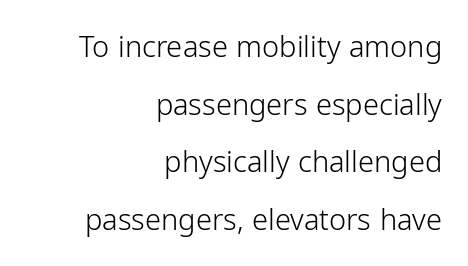
A sans-serif font was chosen for this passage. The space between consecutive lines is lavish. The passage shown is typed in a proportional face where columns would drift. Designer's note — italics off, roman on.
